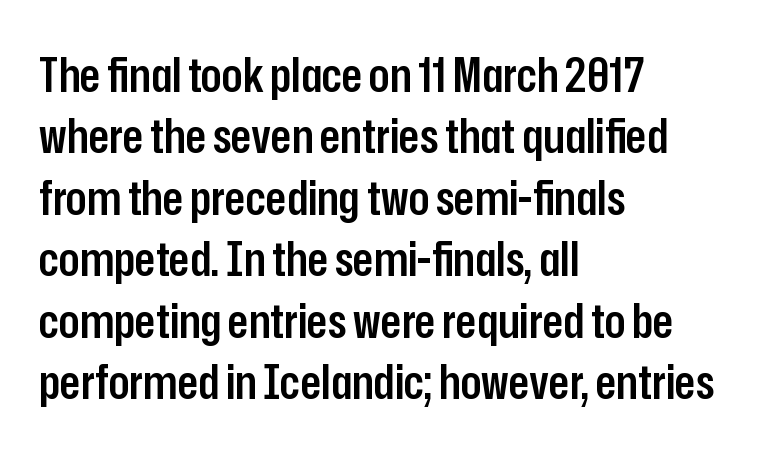
{"serif": "no", "italic": "no", "bold": "semi", "weight": "semibold", "width": "condensed", "stroke_contrast": "low", "x_height": "medium", "monospaced": "no", "underline": "no", "align": "left", "line_spacing": "normal", "line_spacing_ratio": 1.28, "letter_spacing": "normal", "letter_spacing_em": 0.0, "glyph_px": 48}
